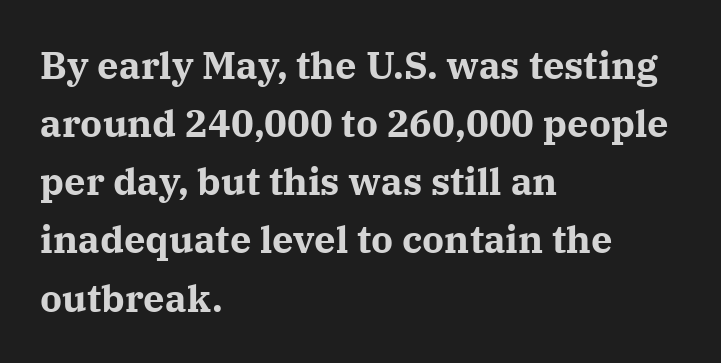
Q: Is the text bold? A: Yes.
Q: Is the text italic (slanted)? A: No, it is upright.
Q: Is the typeface a serif or a sans-serif typeface? A: Serif.
Q: Is the text underlined? A: No.
Q: How is the paragraph aligned? A: Left-aligned.
Q: Is the spacing between letters normal or unusually wide? A: Normal.
Q: Is the spacing between lines tight, normal or loose? A: Normal.
Q: Width (condensed, normal, or wide)? A: Normal.
Q: Stroke contrast? A: Medium.
Q: x-height? A: Medium.
Q: Monospaced? A: No.
